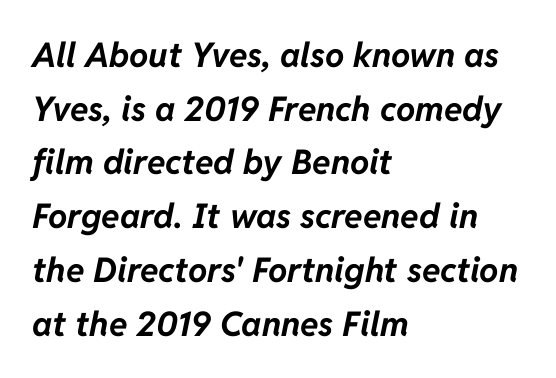
On the weight axis this lands at bold, roughly 700. Descender tails drop into unmarked territory. Visually the block forms a straight wall on the left and a jagged coastline on the right. The rendering uses natural spacing where letterforms have individual widths. Tall strokes in this sample are angled rather than plumb.
